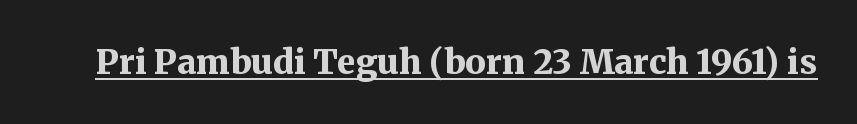
Spacing verdict: proportional, widths tailored to each character. Nobody touched the tracking dial on this one. These words are printed bold, with thick strokes throughout. Caption: lettering with a line underneath.
